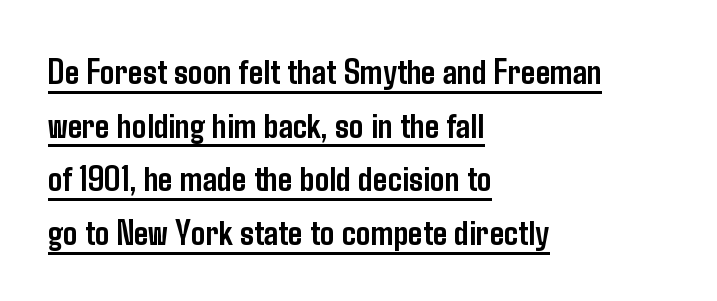
Q: Is the text bold? A: Yes.
Q: Is the text italic (slanted)? A: No, it is upright.
Q: Is the typeface a serif or a sans-serif typeface? A: Sans-serif.
Q: Is the text underlined? A: Yes.
Q: How is the paragraph aligned? A: Left-aligned.
Q: Is the spacing between letters normal or unusually wide? A: Normal.
Q: Is the spacing between lines tight, normal or loose? A: Normal.
Q: Width (condensed, normal, or wide)? A: Condensed.
Q: Stroke contrast? A: Low.
Q: x-height? A: Medium.
Q: Monospaced? A: No.
